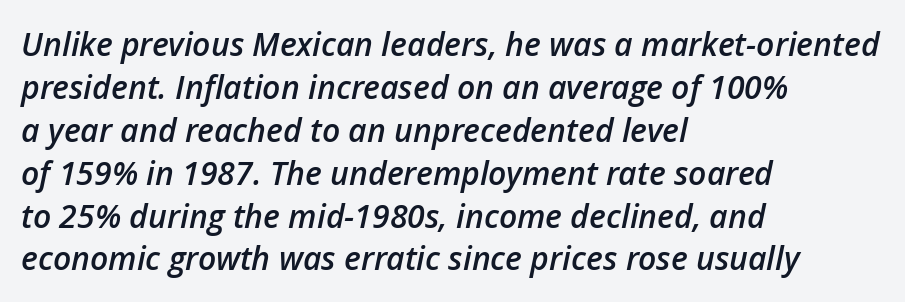
Q: Is the text bold? A: Semi-bold.
Q: Is the text italic (slanted)? A: Yes, it leans right by about 12 degrees.
Q: Is the text underlined? A: No.
Q: How is the paragraph aligned? A: Left-aligned.
Q: Is the spacing between letters normal or unusually wide? A: Normal.
Q: Is the spacing between lines tight, normal or loose? A: Normal.
Q: Width (condensed, normal, or wide)? A: Normal.
Q: Stroke contrast? A: Low.
Q: x-height? A: Medium.
Q: Monospaced? A: No.
